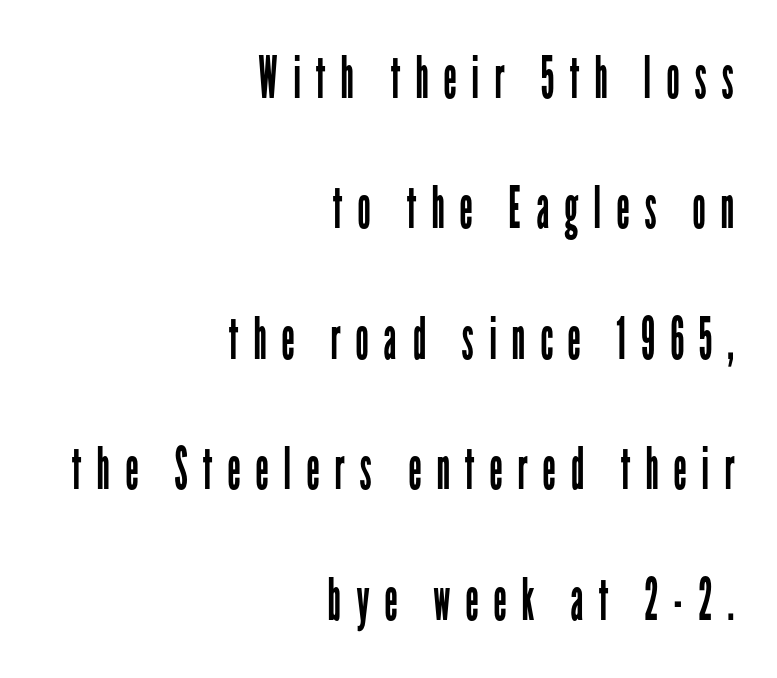
Think standard paragraph weight, or any step lighter than that. The rendering anchors every line to the right-hand side. Proportional: the letters do not fall into vertical columns. This sample uses an upright cut, with every glyph sitting square on the baseline.
